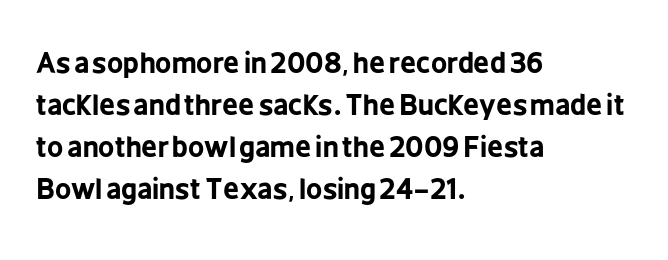
The rendering uses a bold face; every stroke is thick and dark. The typography opts for an upright posture over an oblique one. The rendering uses natural spacing where letterforms have individual widths. Note: no serifs on the glyphs. Normally led — the rows are evenly, conventionally spaced. A clean baseline with only descenders dipping below it.
